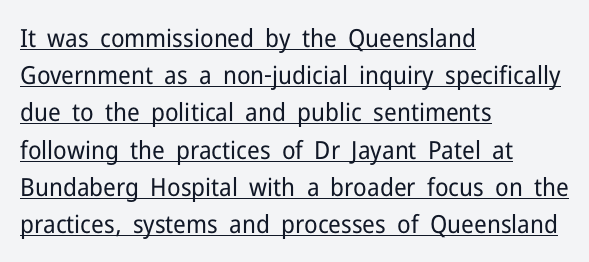
{"italic": "no", "bold": "no", "underline": "yes", "align": "left", "line_spacing": "normal", "line_spacing_ratio": 1.49, "letter_spacing": "normal", "letter_spacing_em": 0.0, "glyph_px": 25}
